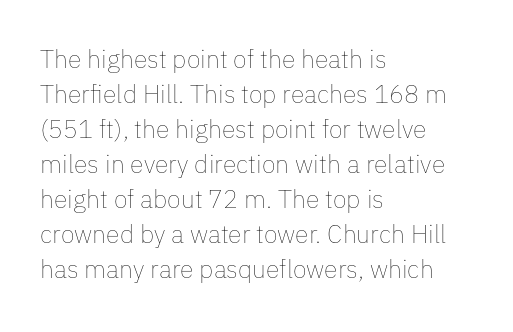
{"italic": "no", "bold": "no", "underline": "no", "align": "left", "line_spacing": "normal", "line_spacing_ratio": 1.4, "letter_spacing": "normal", "letter_spacing_em": 0.0, "glyph_px": 25}
